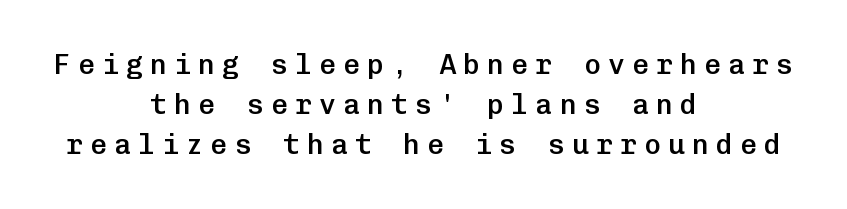
Does extra space separate the letters? Yes, quite a lot of it. The rendering positions every line midway between the sides. Think of a typewriter: that constant character pitch is what you see here. Descenders hang freely into open space.
